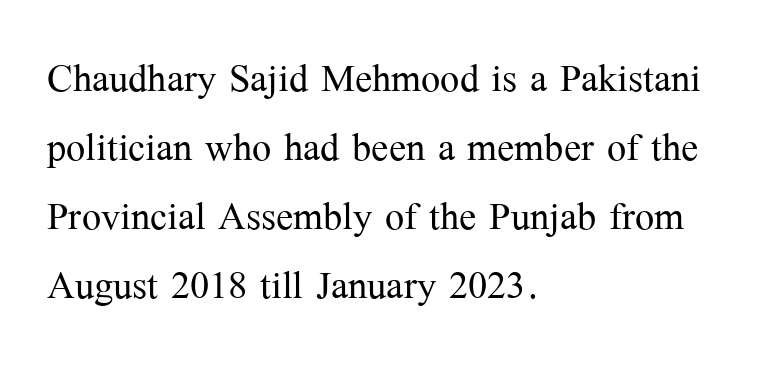
Note the varied advance widths — an 'i' is clearly narrower than an 'm'. The typeface has the unassuming heft of standard copy or less. A serif font was chosen for this passage. A student would call this left alignment; a typographer would say flush left, rag right.
